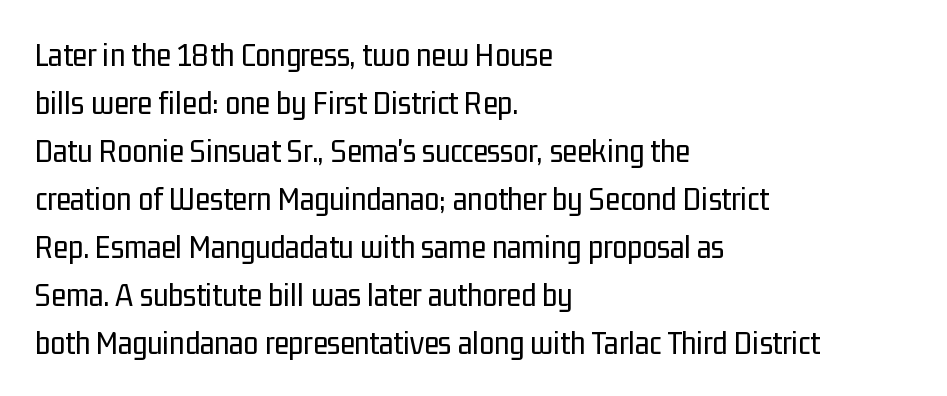
Nobody touched the tracking dial on this one. Looks like regular typesetting: each glyph gets only the width it needs. Style check: upright. Notice how descenders clear the ascenders below comfortably — that's standard leading. A quiet, ordinary-to-light weight characterises the typeface.
